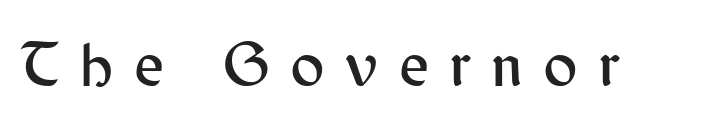
{"serif": "no", "italic": "no", "width": "normal", "stroke_contrast": "medium", "x_height": "medium", "monospaced": "no", "underline": "no", "letter_spacing": "wide", "letter_spacing_em": 0.32, "glyph_px": 64}
